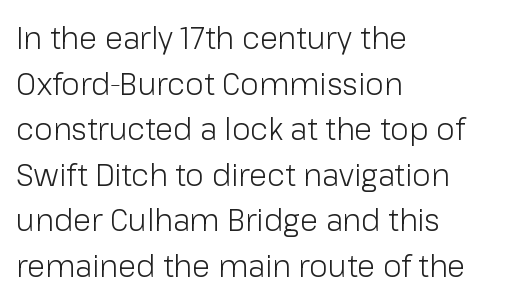
Q: Is the text bold? A: No.
Q: Is the text italic (slanted)? A: No, it is upright.
Q: Is the typeface a serif or a sans-serif typeface? A: Sans-serif.
Q: Is the text underlined? A: No.
Q: How is the paragraph aligned? A: Left-aligned.
Q: Is the spacing between letters normal or unusually wide? A: Normal.
Q: Is the spacing between lines tight, normal or loose? A: Normal.
Q: Width (condensed, normal, or wide)? A: Normal.
Q: Stroke contrast? A: Low.
Q: x-height? A: Medium.
Q: Monospaced? A: No.
